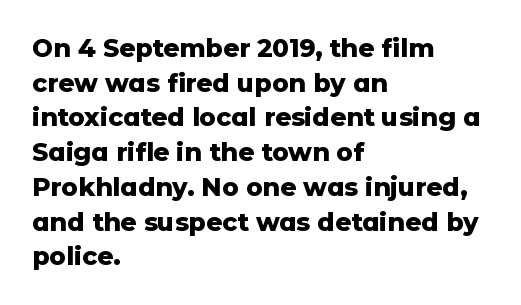
The image shows 25 px bold type, upright; set left-aligned, normal line spacing (1.39x), normal letter spacing, not underlined.
